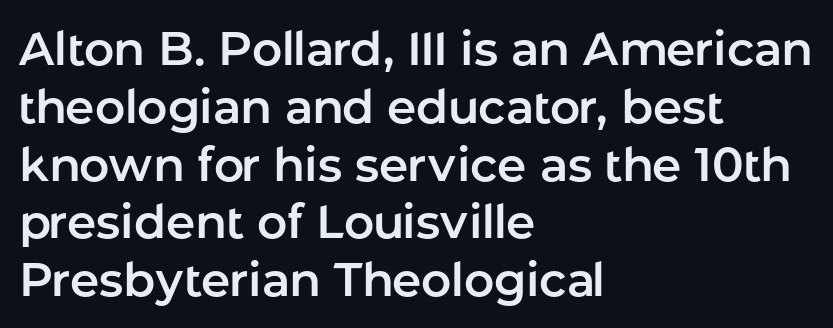
The image shows 47 px sans-serif type, upright; set left-aligned, line spacing 1.23x, normal letter spacing, not underlined; low stroke contrast and a medium x-height.
